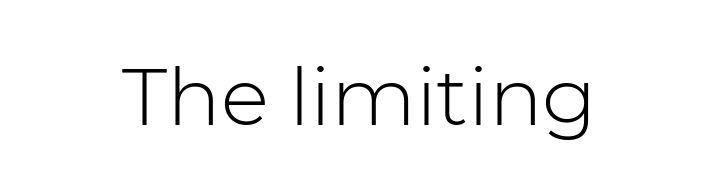
Q: Is the text bold? A: No.
Q: Is the text italic (slanted)? A: No, it is upright.
Q: Is the typeface a serif or a sans-serif typeface? A: Sans-serif.
Q: Is the text underlined? A: No.
Q: Is the spacing between letters normal or unusually wide? A: Normal.
Q: Width (condensed, normal, or wide)? A: Normal.
Q: Stroke contrast? A: Low.
Q: x-height? A: Medium.
Q: Monospaced? A: No.
